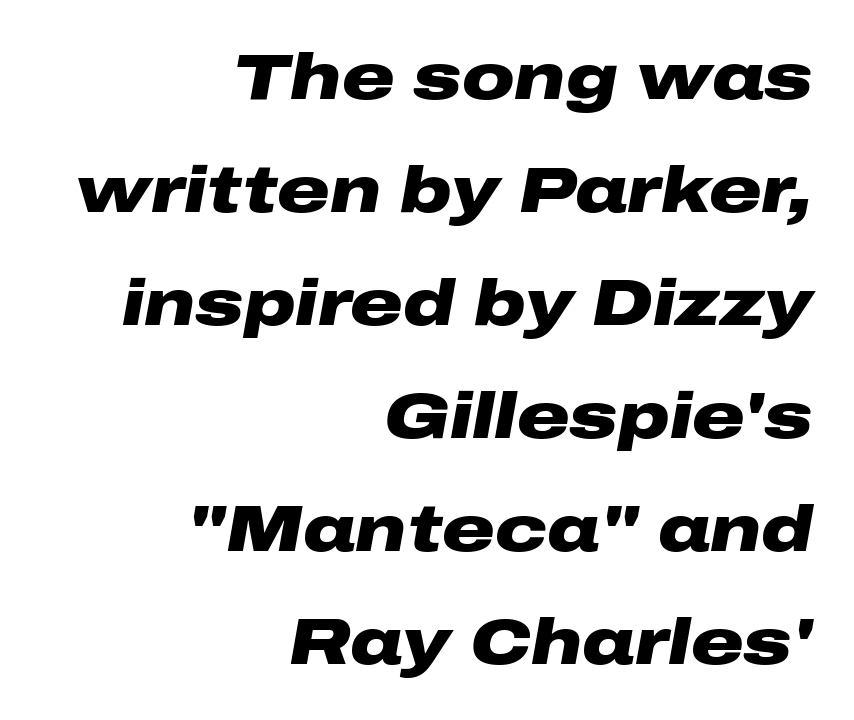
The image shows 65 px heavy, wide type, italic (leaning right); set right-aligned, line spacing 1.74x, normal letter spacing, not underlined; low stroke contrast and a medium x-height.
